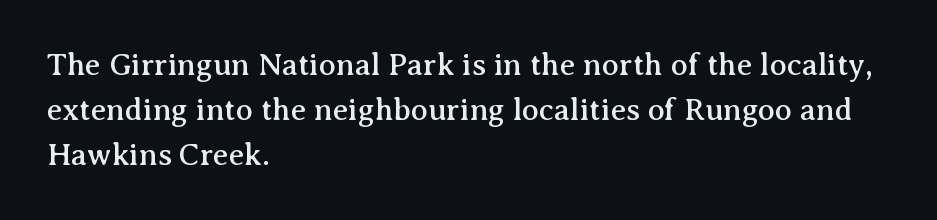
Q: Is the text italic (slanted)? A: No, it is upright.
Q: Is the typeface a serif or a sans-serif typeface? A: Serif.
Q: Is the text underlined? A: No.
Q: How is the paragraph aligned? A: Left-aligned.
Q: Is the spacing between letters normal or unusually wide? A: Normal.
Q: Is the spacing between lines tight, normal or loose? A: Normal.
Q: Width (condensed, normal, or wide)? A: Normal.
Q: Stroke contrast? A: Medium.
Q: x-height? A: Medium.
Q: Monospaced? A: No.
